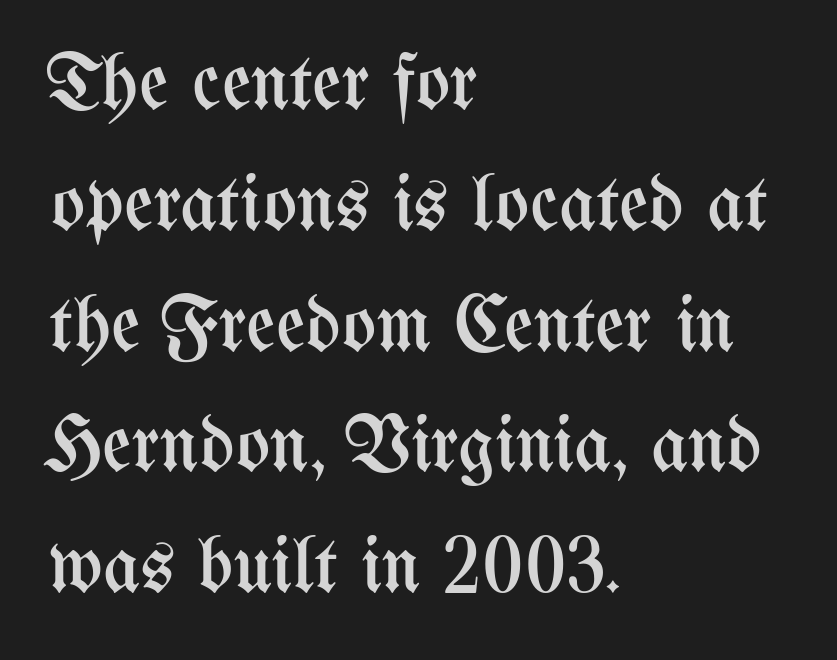
Upright lettering throughout. The face used here is proportionally spaced, like ordinary book or web type. The paragraph has a hard left edge and a soft right edge. The horizontal fit of the characters is conventional and even. Underline: absent. No letter is thick-stroked: the sample isn't bold.
